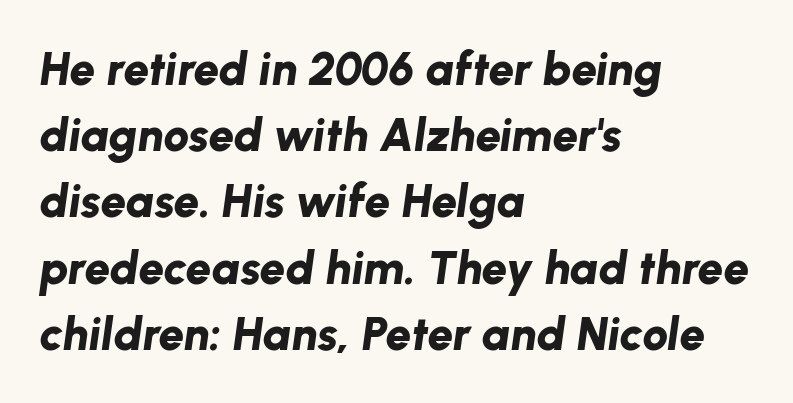
Words appear dense and cohesive because spacing is normal. Compared with typical paragraphs, the rows here are spaced about the same. The passage shown is emphatically bold. Unmarked baselines from the first word to the last.
